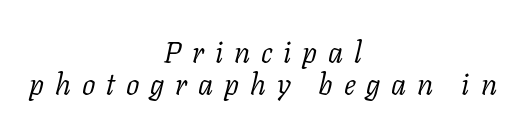
An italicized treatment has been applied to the whole sample. Someone cranked the tracking dial way up on this one. Check where the strokes stop: tiny serifs finish them off. Compared with typical paragraphs, the rows here are closer together. Proportional: the letters do not fall into vertical columns. Vertical stems look standard width or narrower in stroke.
